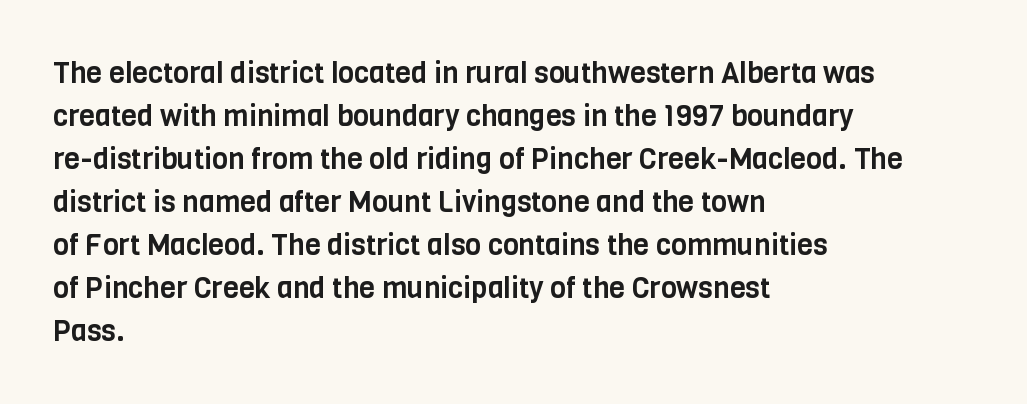
{"serif": "no", "italic": "no", "width": "condensed", "stroke_contrast": "low", "x_height": "large", "monospaced": "no", "underline": "no", "align": "left", "line_spacing": "normal", "line_spacing_ratio": 1.48, "letter_spacing": "normal", "letter_spacing_em": 0.0, "glyph_px": 29}
